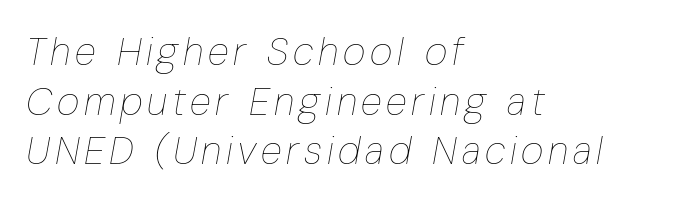
Yep, that's italic — everything's leaning. The face used here is proportionally spaced, like ordinary book or web type. Any mark beneath the type? The region is blank. Weight: in the light-to-regular range.
